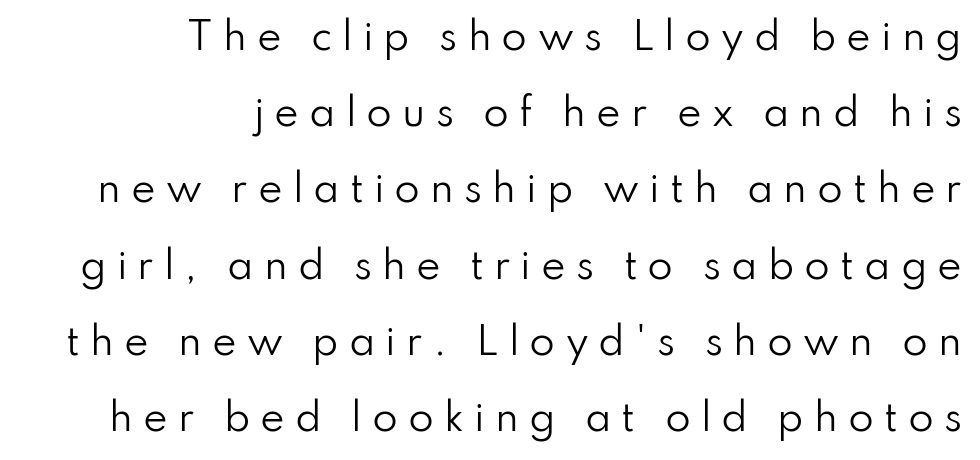
Q: Is the text bold? A: No.
Q: Is the text italic (slanted)? A: No, it is upright.
Q: Is the typeface a serif or a sans-serif typeface? A: Sans-serif.
Q: Is the text underlined? A: No.
Q: How is the paragraph aligned? A: Right-aligned.
Q: Is the spacing between letters normal or unusually wide? A: Unusually wide.
Q: Is the spacing between lines tight, normal or loose? A: Loose.
Q: Width (condensed, normal, or wide)? A: Normal.
Q: Stroke contrast? A: Low.
Q: x-height? A: Small.
Q: Monospaced? A: No.
